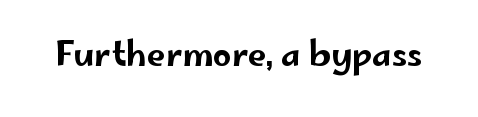
The image shows 33 px wide sans-serif type, upright; set normal letter spacing, not underlined; low stroke contrast and a small x-height.
